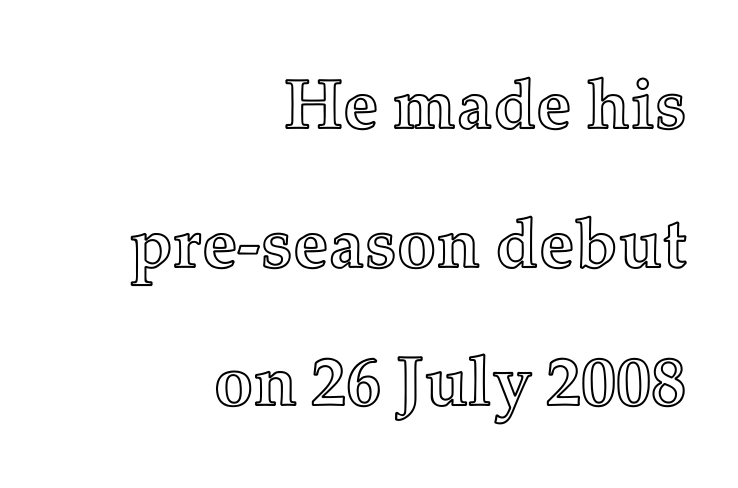
{"italic": "no", "width": "normal", "x_height": "medium", "monospaced": "no", "underline": "no", "align": "right", "line_spacing": "loose", "line_spacing_ratio": 1.98, "letter_spacing": "normal", "letter_spacing_em": 0.0, "glyph_px": 70}
